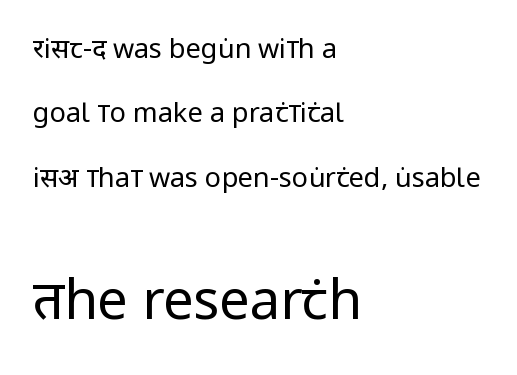
Q: Is the text bold? A: No.
Q: Is the text italic (slanted)? A: No, it is upright.
Q: Is the typeface a serif or a sans-serif typeface? A: Sans-serif.
Q: Is the text underlined? A: No.
Q: How is the paragraph aligned? A: Left-aligned.
Q: Is the spacing between letters normal or unusually wide? A: Normal.
Q: Is the spacing between lines tight, normal or loose? A: Loose.
Q: Which block of text is set in a larger size, the first (top) or the second (bottom)? A: The second (bottom) one.
Q: Width (condensed, normal, or wide)? A: Condensed.
Q: Stroke contrast? A: Low.
Q: x-height? A: Large.
Q: Monospaced? A: No.
